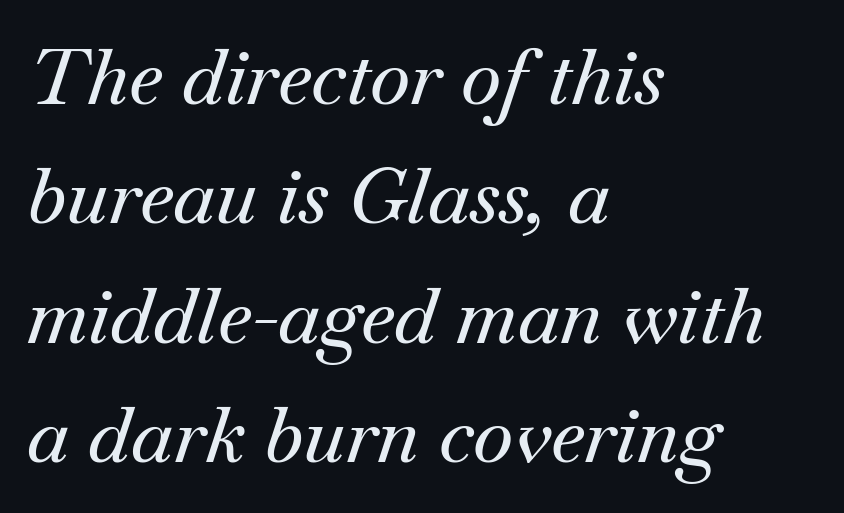
The image shows 77 px serif type, italic (leaning right); set left-aligned, normal line spacing (1.55x), normal letter spacing, not underlined; medium stroke contrast and a small x-height.
